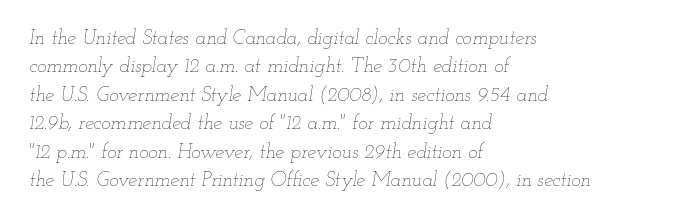
Q: Is the text bold? A: No.
Q: Is the text italic (slanted)? A: Yes, it leans right by about 12 degrees.
Q: Is the text underlined? A: No.
Q: How is the paragraph aligned? A: Left-aligned.
Q: Is the spacing between letters normal or unusually wide? A: Normal.
Q: Is the spacing between lines tight, normal or loose? A: Normal.
